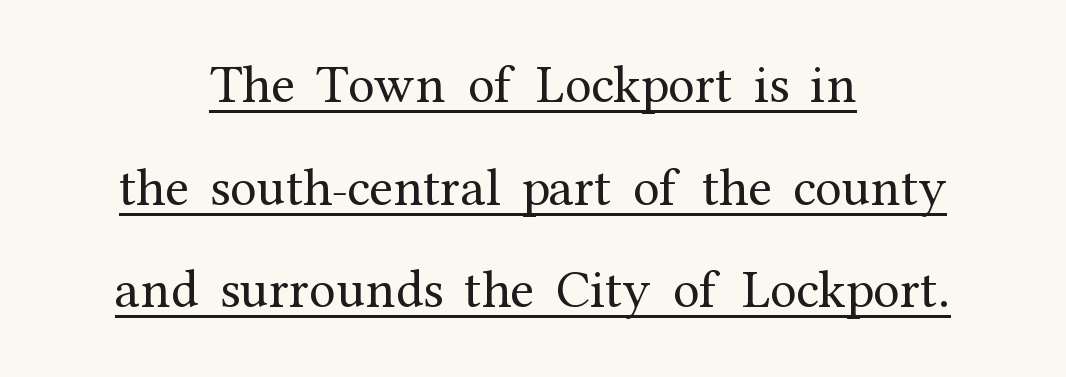
The image shows 54 px regular-weight serif type, upright; set centered, loose line spacing (1.9x), normal letter spacing, underlined; medium stroke contrast and a medium x-height.
